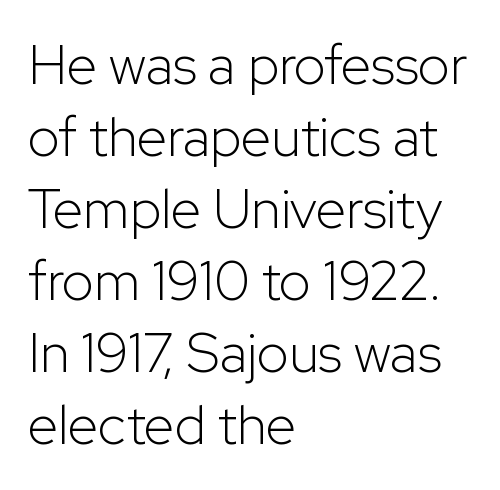
The image shows 55 px light sans-serif type, upright; set left-aligned, normal line spacing (1.31x), normal letter spacing, not underlined; low stroke contrast and a medium x-height.
